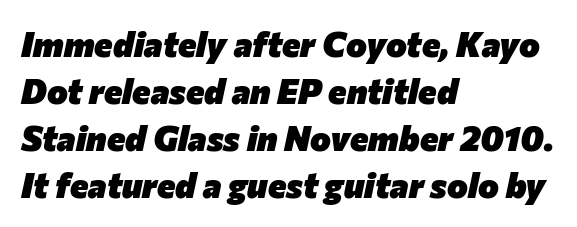
Q: Is the text bold? A: Yes.
Q: Is the text italic (slanted)? A: Yes, it leans right by about 12 degrees.
Q: Is the text underlined? A: No.
Q: How is the paragraph aligned? A: Left-aligned.
Q: Is the spacing between letters normal or unusually wide? A: Normal.
Q: Is the spacing between lines tight, normal or loose? A: Normal.
Q: Width (condensed, normal, or wide)? A: Normal.
Q: Stroke contrast? A: Low.
Q: x-height? A: Medium.
Q: Monospaced? A: No.
